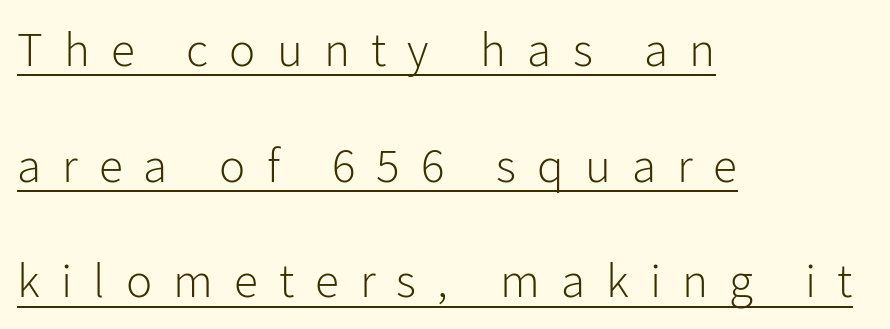
{"serif": "no", "italic": "no", "bold": "no", "weight": "light", "width": "normal", "stroke_contrast": "low", "x_height": "medium", "monospaced": "no", "underline": "yes", "align": "left", "line_spacing": "loose", "line_spacing_ratio": 2.36, "letter_spacing": "wide", "letter_spacing_em": 0.43, "glyph_px": 49}
